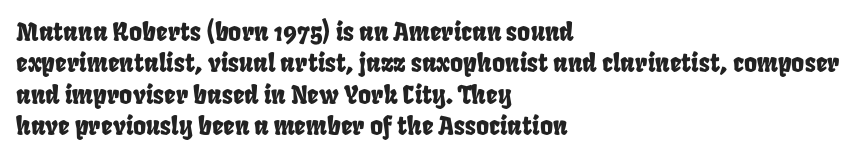
{"underline": "no", "align": "left", "line_spacing": "normal", "line_spacing_ratio": 1.26, "letter_spacing": "normal", "letter_spacing_em": 0.0, "glyph_px": 25}
